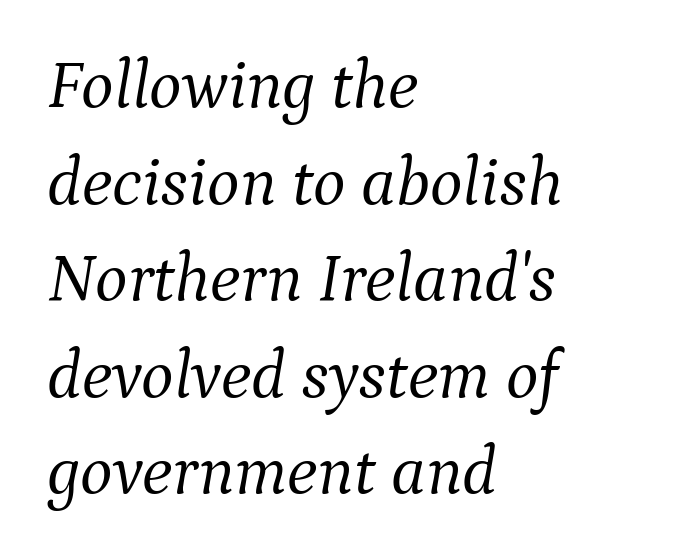
Lines of text with bare space underneath. Vertically, the passage feels balanced, rows spaced as you'd expect. The passage shown leans; its letterforms are oblique. Letter spacing: default.
